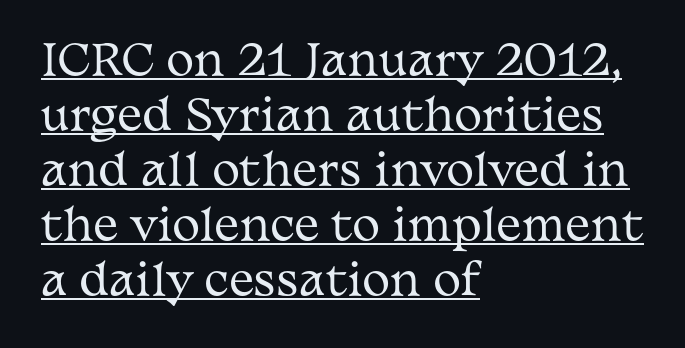
{"serif": "yes", "italic": "no", "bold": "no", "weight": "regular", "width": "wide", "stroke_contrast": "medium", "x_height": "medium", "monospaced": "no", "underline": "yes", "align": "left", "line_spacing": "normal", "line_spacing_ratio": 1.31, "letter_spacing": "normal", "letter_spacing_em": 0.0, "glyph_px": 42}
